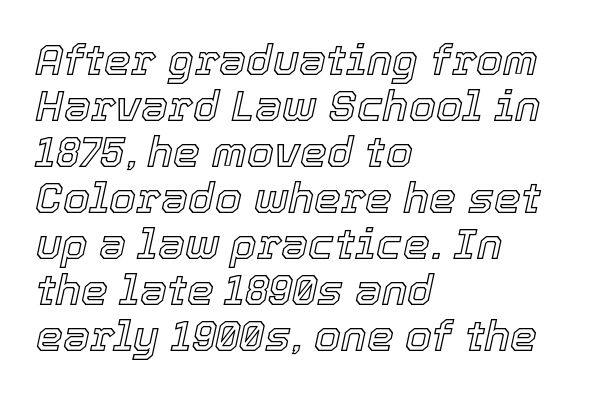
Q: Is the text italic (slanted)? A: Yes, it leans right by about 12 degrees.
Q: Is the text underlined? A: No.
Q: How is the paragraph aligned? A: Left-aligned.
Q: Is the spacing between letters normal or unusually wide? A: Normal.
Q: Is the spacing between lines tight, normal or loose? A: Tight.
Q: Width (condensed, normal, or wide)? A: Normal.
Q: x-height? A: Medium.
Q: Monospaced? A: No.
